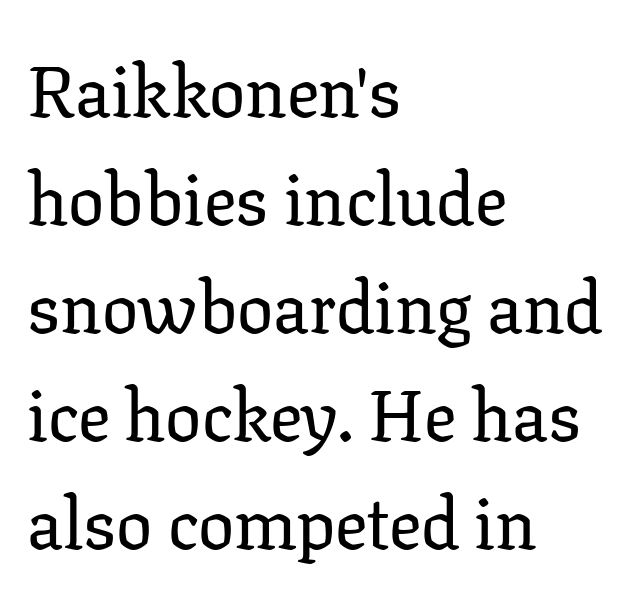
Q: Is the text italic (slanted)? A: No, it is upright.
Q: Is the typeface a serif or a sans-serif typeface? A: Serif.
Q: Is the text underlined? A: No.
Q: How is the paragraph aligned? A: Left-aligned.
Q: Is the spacing between letters normal or unusually wide? A: Normal.
Q: Is the spacing between lines tight, normal or loose? A: Normal.
Q: Width (condensed, normal, or wide)? A: Normal.
Q: Stroke contrast? A: Low.
Q: x-height? A: Medium.
Q: Monospaced? A: No.
